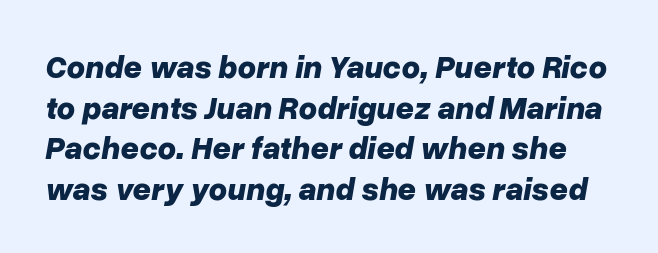
{"italic": "yes", "lean": "right", "slant_degrees": 10, "bold": "yes", "weight": "bold", "width": "normal", "stroke_contrast": "low", "x_height": "medium", "monospaced": "no", "underline": "no", "line_spacing": "normal", "line_spacing_ratio": 1.27, "letter_spacing": "normal", "letter_spacing_em": 0.0, "glyph_px": 32}
